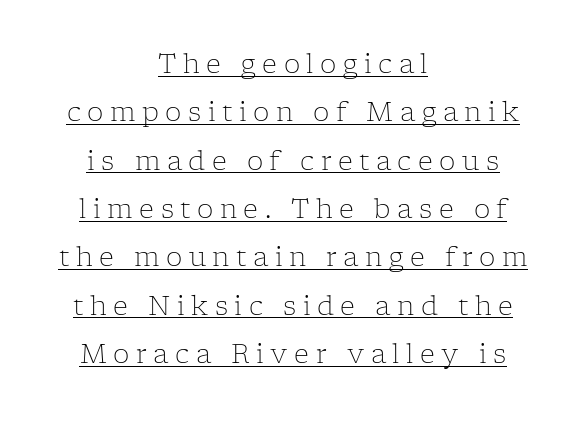
The typesetting does not lean heavy: it is not bold. Do the letters lean? They stand straight. Line starts and ends both wander, symmetrically. The passage shown is underscored from start to finish.
